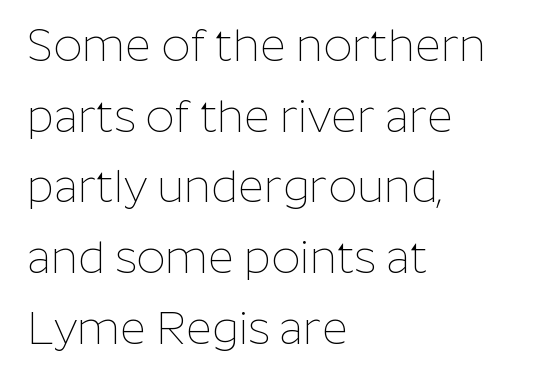
Q: Is the text bold? A: No.
Q: Is the text italic (slanted)? A: No, it is upright.
Q: Is the typeface a serif or a sans-serif typeface? A: Sans-serif.
Q: Is the text underlined? A: No.
Q: How is the paragraph aligned? A: Left-aligned.
Q: Is the spacing between letters normal or unusually wide? A: Normal.
Q: Is the spacing between lines tight, normal or loose? A: Normal.
Q: Width (condensed, normal, or wide)? A: Normal.
Q: Stroke contrast? A: Low.
Q: x-height? A: Medium.
Q: Monospaced? A: No.
